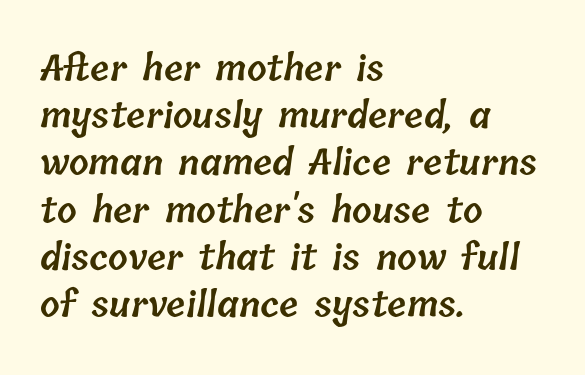
Only glyphs here, with clear space below each row. The vertical gap from one line to the next is medium. Looks like regular typesetting: each glyph gets only the width it needs. Horizontally, the lines are justified to the leading edge only.
